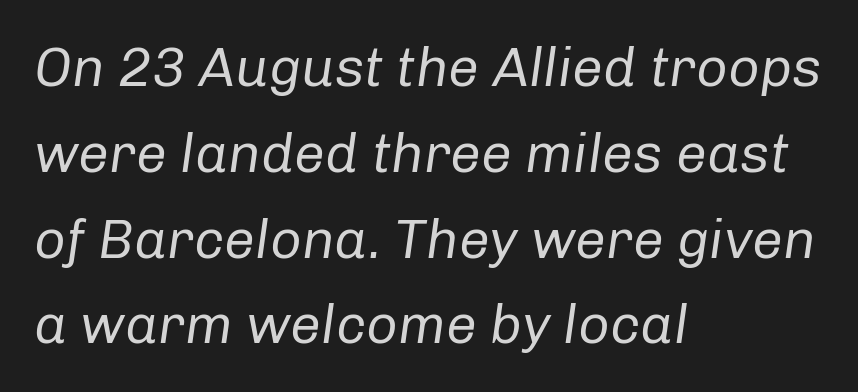
The image shows 55 px regular-weight type, italic (leaning right); set left-aligned, normal line spacing (1.56x), normal letter spacing, not underlined; low stroke contrast and a medium x-height.
